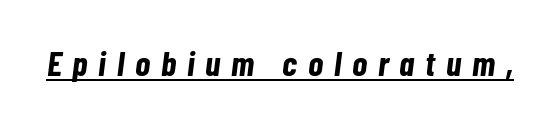
Q: Is the text bold? A: Yes.
Q: Is the text italic (slanted)? A: Yes, it leans right by about 7 degrees.
Q: Is the text underlined? A: Yes.
Q: Is the spacing between letters normal or unusually wide? A: Unusually wide.
Q: Width (condensed, normal, or wide)? A: Condensed.
Q: Stroke contrast? A: Low.
Q: x-height? A: Medium.
Q: Monospaced? A: No.
